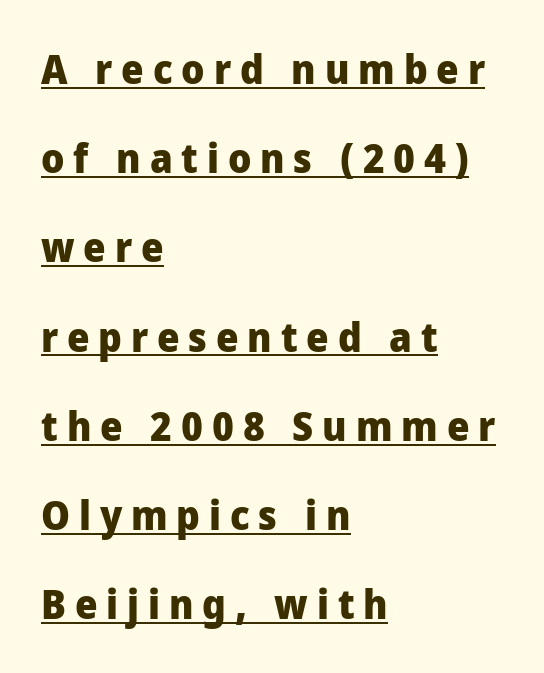
{"serif": "no", "italic": "no", "bold": "yes", "weight": "heavy", "width": "normal", "stroke_contrast": "low", "x_height": "medium", "monospaced": "no", "underline": "yes", "align": "left", "line_spacing": "loose", "line_spacing_ratio": 2.23, "letter_spacing": "wide", "letter_spacing_em": 0.22, "glyph_px": 40}
